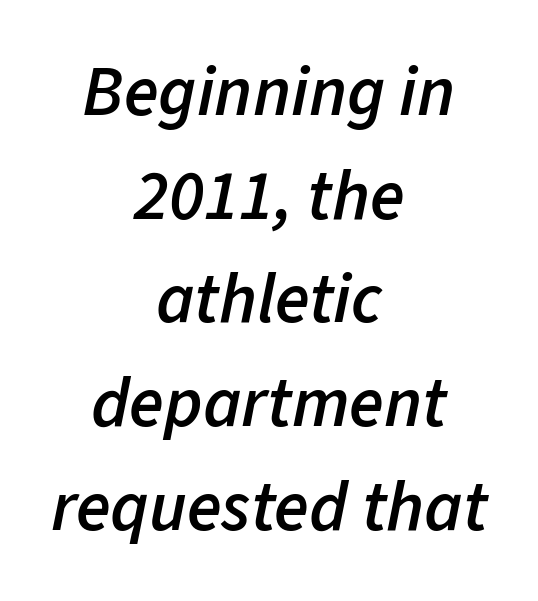
{"italic": "yes", "lean": "right", "slant_degrees": 11, "bold": "semi", "weight": "semibold", "width": "normal", "stroke_contrast": "low", "x_height": "medium", "monospaced": "no", "underline": "no", "align": "center", "line_spacing": "normal", "line_spacing_ratio": 1.46, "letter_spacing": "normal", "letter_spacing_em": 0.0, "glyph_px": 71}
